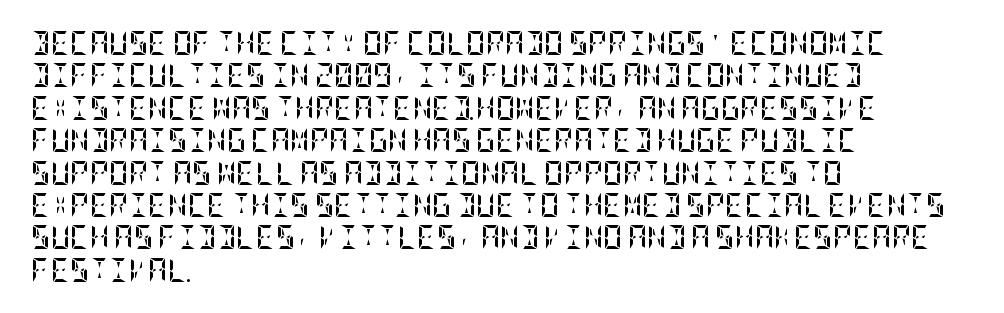
{"italic": "no", "bold": "yes", "underline": "no", "align": "left", "line_spacing": "normal", "line_spacing_ratio": 1.35, "letter_spacing": "normal", "letter_spacing_em": 0.0, "glyph_px": 24}
